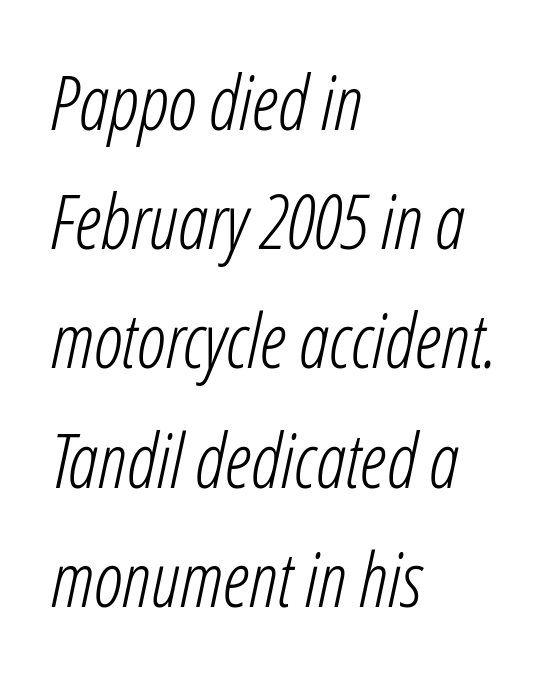
The gap between lines stays unmarked. The passage shown is not bold in any degree. The whole block is typeset with a tilt. Normally led — the rows are evenly, conventionally spaced. Proportional: the letters do not fall into vertical columns.
